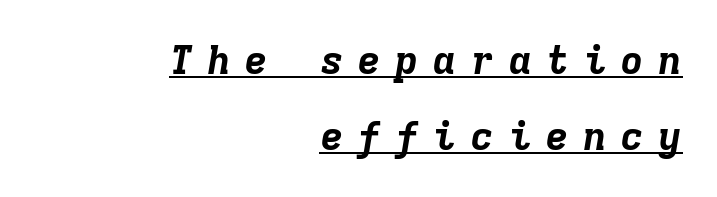
The image shows 40 px bold type, italic (leaning right), monospaced; set right-aligned, line spacing 1.89x, unusually wide letter spacing (+0.34 em), underlined; low stroke contrast and a medium x-height.
